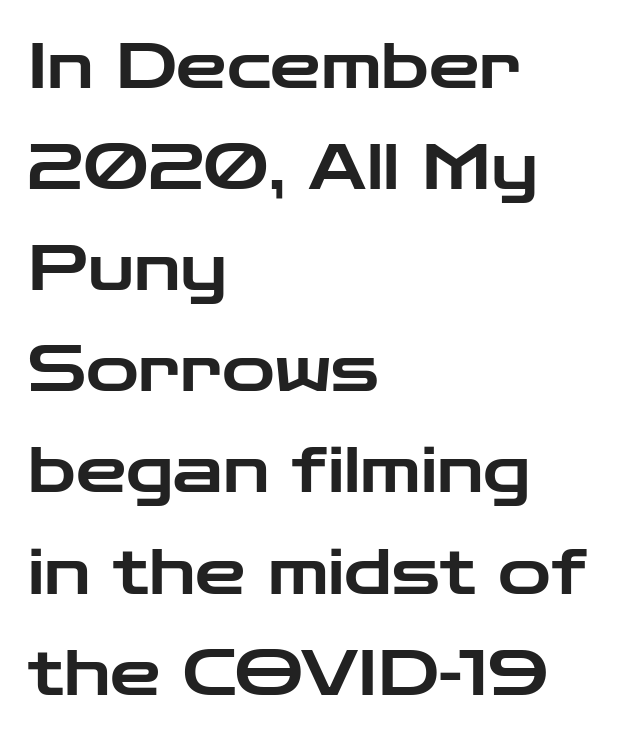
Q: Is the text italic (slanted)? A: No, it is upright.
Q: Is the typeface a serif or a sans-serif typeface? A: Sans-serif.
Q: Is the text underlined? A: No.
Q: How is the paragraph aligned? A: Left-aligned.
Q: Is the spacing between letters normal or unusually wide? A: Normal.
Q: Is the spacing between lines tight, normal or loose? A: Normal.
Q: Width (condensed, normal, or wide)? A: Wide.
Q: Stroke contrast? A: Low.
Q: x-height? A: Medium.
Q: Monospaced? A: No.
